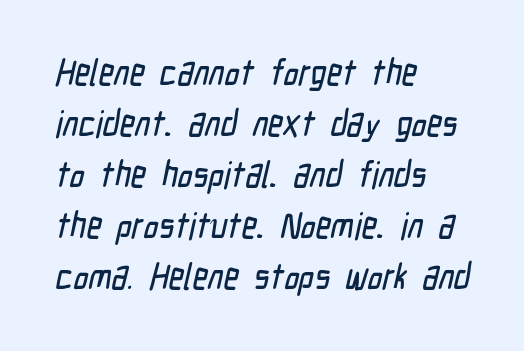
The image shows 37 px condensed sans-serif type; set left-aligned, normal line spacing (1.38x), normal letter spacing, not underlined; low stroke contrast and a medium x-height.
